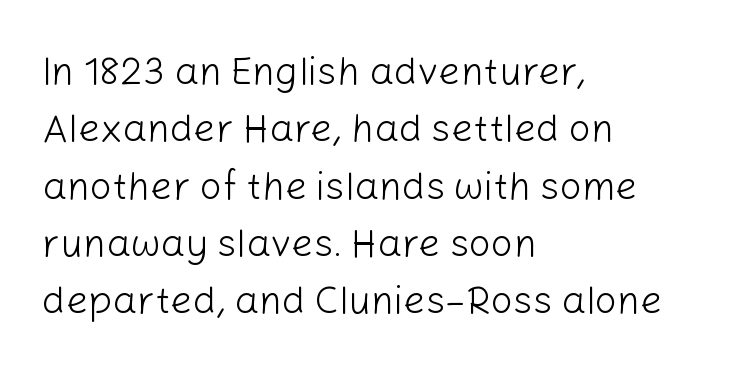
Honestly, the letter spacing is just normal — you wouldn't notice it. The font's upright variant was chosen for this text. This is not heavy type; no bold has been used. The font family rendered here belongs to the sans-serif group. Each letter keeps its own natural width here, so spacing adapts to shape.
